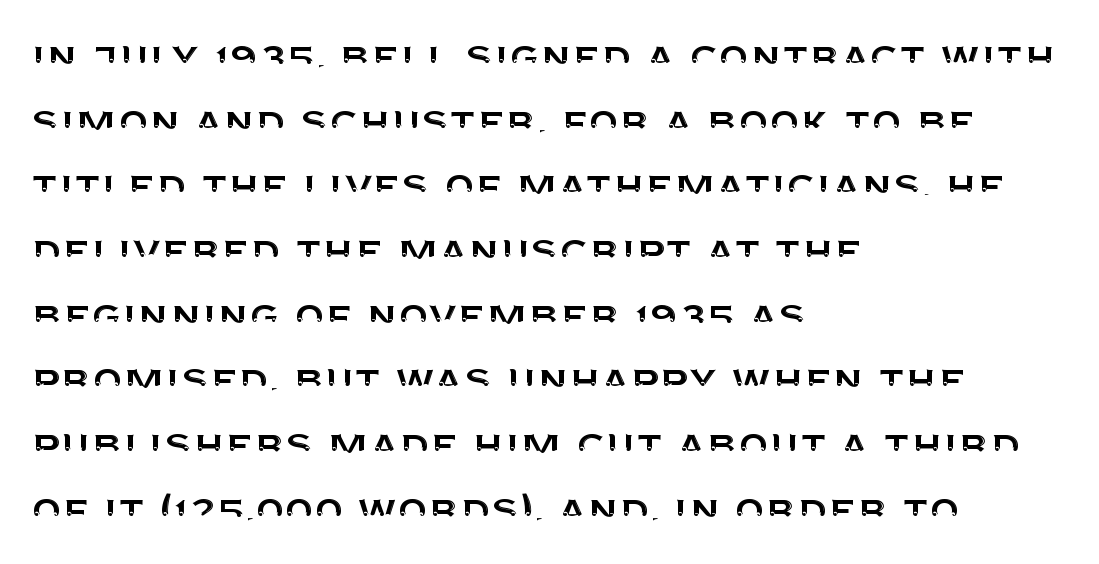
The image shows 49 px sans-serif type, upright; set left-aligned, normal line spacing (1.32x), normal letter spacing, not underlined; medium stroke contrast and a large x-height.
